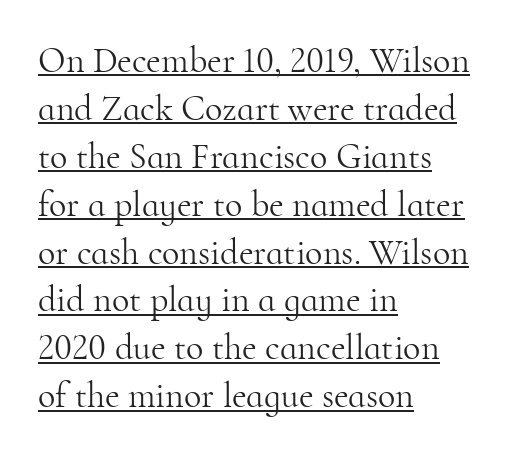
In terms of letterspacing, this is plain default setting. This sample carries an underscore along the baseline area. What kind of face is this? One with serifs. Visually the block forms a straight wall on the left and a jagged coastline on the right. You could not count columns in this text — the font is proportionally spaced.
